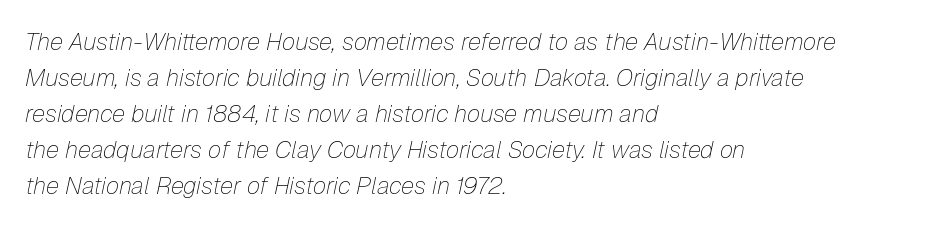
Q: Is the text bold? A: No.
Q: Is the text italic (slanted)? A: Yes, it leans right by about 12 degrees.
Q: Is the text underlined? A: No.
Q: How is the paragraph aligned? A: Left-aligned.
Q: Is the spacing between letters normal or unusually wide? A: Normal.
Q: Is the spacing between lines tight, normal or loose? A: Normal.
